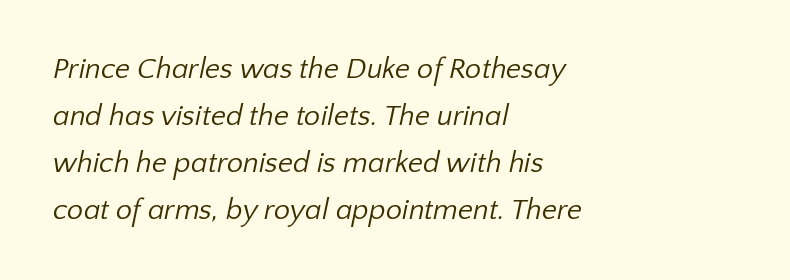
Caption: multi-line text, flush left, ragged right. The leading is moderate, giving the passage an even texture. Each letter keeps its own natural width here, so spacing adapts to shape. In terms of letterform style, serifs are entirely absent. Is the stroke heavy? The answer is a plain regular-or-lighter. Caption: standard tracking, unaltered.
